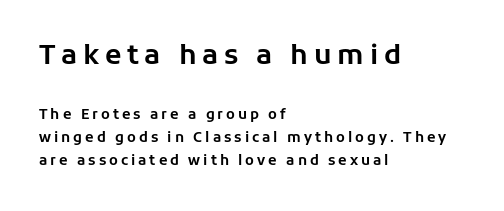
{"italic": "no", "underline": "no", "align": "left", "line_spacing": "normal", "line_spacing_ratio": 1.67, "letter_spacing": "wide", "letter_spacing_em": 0.21, "larger_block": "first", "size_ratio": 1.93, "glyph_px": 27}
